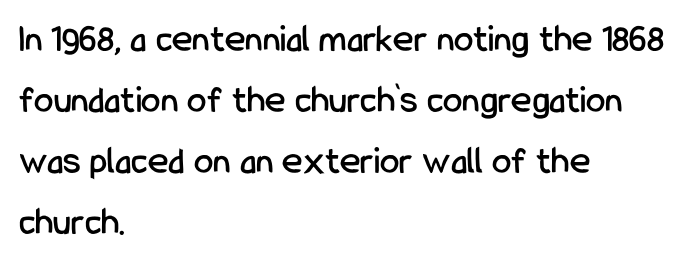
No word sits above an underline. Baseline-to-baseline distance is the conventional proportion of letter height. What kind of face is this? One without serifs — a sans. The typography opts for an upright posture over an oblique one.
